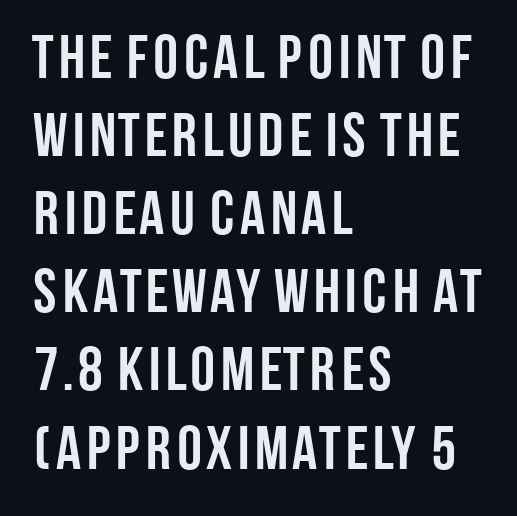
{"serif": "no", "italic": "no", "bold": "yes", "weight": "semibold", "width": "condensed", "stroke_contrast": "low", "x_height": "large", "monospaced": "no", "underline": "no", "align": "left", "line_spacing": "normal", "line_spacing_ratio": 1.26, "letter_spacing": "normal", "letter_spacing_em": 0.0, "glyph_px": 62}
